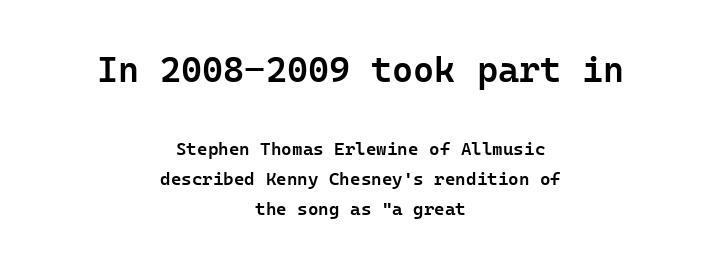
Words float on clear page, feet unadorned. The letters carry no serifs — their stems end cleanly without finishing strokes. What's the leading like? Ordinary, nothing unusual. The letters stand upright; this is a roman face. This rendering leaves character spacing at its baseline value. The composition opens big and finishes small.
